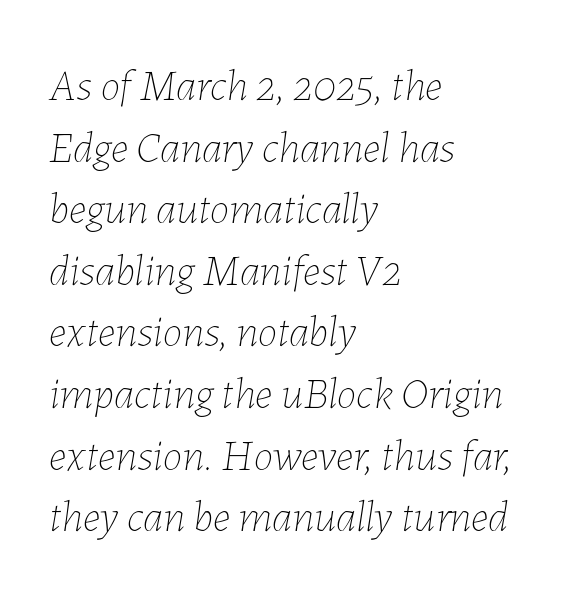
{"italic": "yes", "lean": "right", "slant_degrees": 7, "bold": "no", "weight": "thin", "width": "normal", "stroke_contrast": "low", "x_height": "medium", "monospaced": "no", "underline": "no", "align": "left", "line_spacing": "normal", "line_spacing_ratio": 1.4, "letter_spacing": "normal", "letter_spacing_em": 0.0, "glyph_px": 44}
